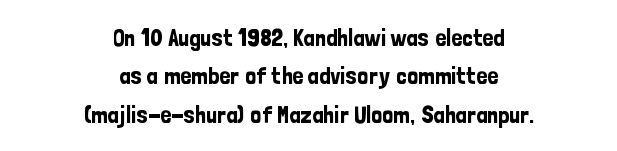
Q: Is the text italic (slanted)? A: No, it is upright.
Q: Is the text underlined? A: No.
Q: How is the paragraph aligned? A: Centered.
Q: Is the spacing between letters normal or unusually wide? A: Normal.
Q: Is the spacing between lines tight, normal or loose? A: Normal.
